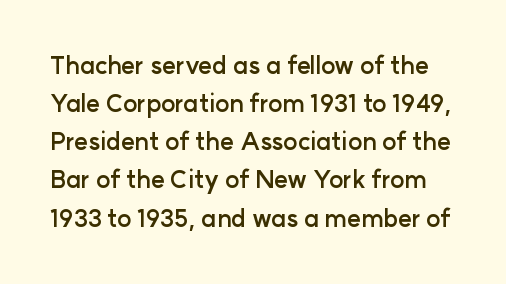
{"italic": "no", "bold": "yes", "underline": "no", "line_spacing": "normal", "line_spacing_ratio": 1.59, "letter_spacing": "normal", "letter_spacing_em": 0.0, "glyph_px": 24}
